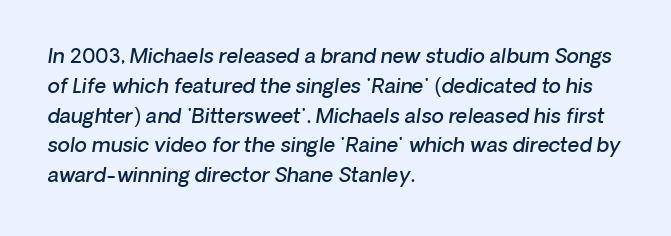
Characters follow at the spacing the type designer built in. This sample is left-justified, so line endings fall wherever the words run out. How heavy is the stroke? Medium-heavy — a semibold, shy of bold. Rows of type keep a routine distance in the vertical direction. Letters rest on an invisible, unmarked baseline. Italic: yes, the glyphs are oblique.
